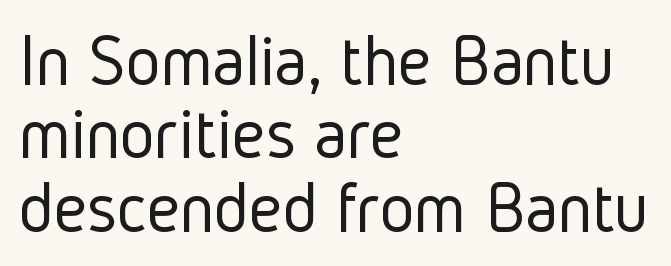
Q: Is the text bold? A: No.
Q: Is the text italic (slanted)? A: No, it is upright.
Q: Is the typeface a serif or a sans-serif typeface? A: Sans-serif.
Q: Is the text underlined? A: No.
Q: How is the paragraph aligned? A: Left-aligned.
Q: Is the spacing between letters normal or unusually wide? A: Normal.
Q: Is the spacing between lines tight, normal or loose? A: Tight.
Q: Width (condensed, normal, or wide)? A: Condensed.
Q: Stroke contrast? A: Low.
Q: x-height? A: Medium.
Q: Monospaced? A: No.
